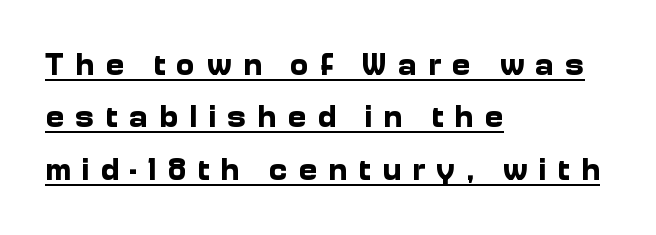
The image shows 32 px bold sans-serif type, upright; set left-aligned, normal line spacing (1.64x), unusually wide letter spacing (+0.34 em), underlined; low stroke contrast and a medium x-height.
